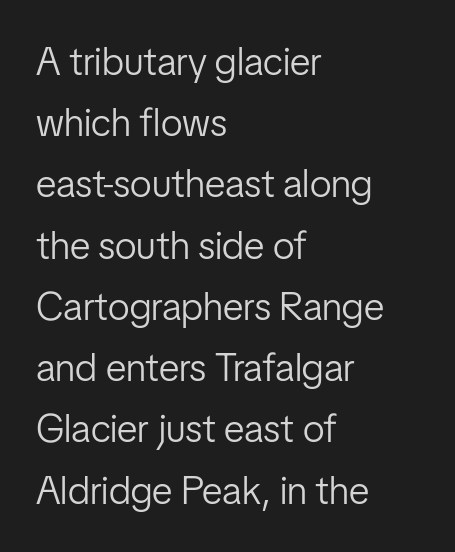
The image shows 39 px light, condensed sans-serif type, upright; set left-aligned, normal line spacing (1.57x), normal letter spacing, not underlined; low stroke contrast and a medium x-height.
